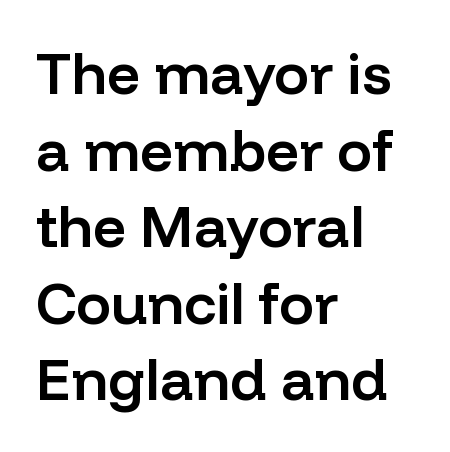
{"serif": "no", "italic": "no", "bold": "semi", "weight": "semibold", "width": "normal", "stroke_contrast": "low", "x_height": "medium", "monospaced": "no", "underline": "no", "align": "left", "line_spacing": "normal", "line_spacing_ratio": 1.32, "letter_spacing": "normal", "letter_spacing_em": 0.0, "glyph_px": 58}
